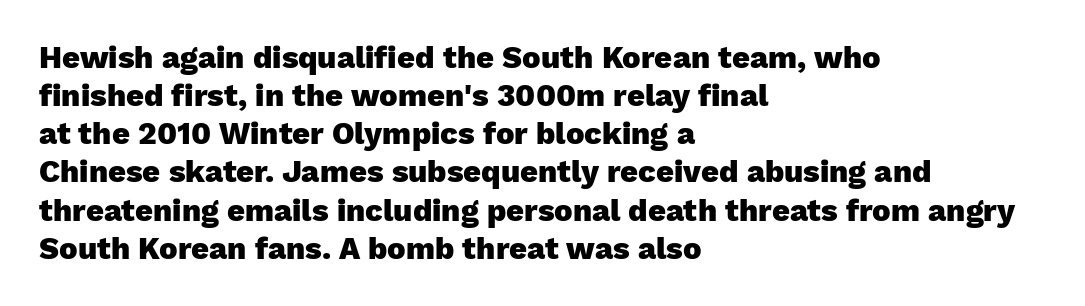
Q: Is the text bold? A: Yes.
Q: Is the text italic (slanted)? A: No, it is upright.
Q: Is the typeface a serif or a sans-serif typeface? A: Sans-serif.
Q: Is the text underlined? A: No.
Q: How is the paragraph aligned? A: Left-aligned.
Q: Is the spacing between letters normal or unusually wide? A: Normal.
Q: Width (condensed, normal, or wide)? A: Normal.
Q: Stroke contrast? A: Low.
Q: x-height? A: Medium.
Q: Monospaced? A: No.
